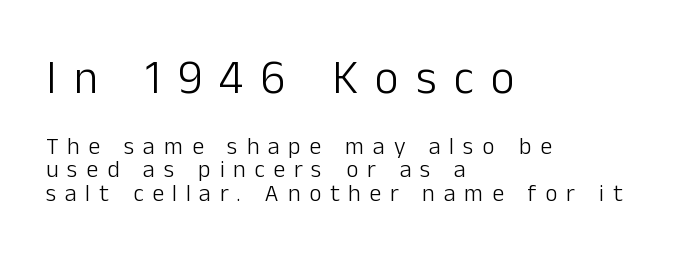
This sample has the flowing, uneven cadence of proportional lettering. The font family rendered here belongs to the sans-serif group. Type without underlining. Size contrast runs from large at the top to small at the bottom. What stands out about the letter spacing? Its width — letters are far apart. The letters look calm and open, with moderate or lighter stems.
